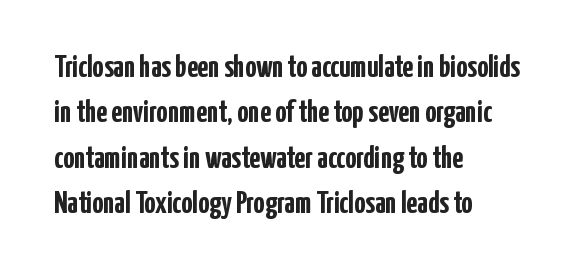
Q: Is the text bold? A: Yes.
Q: Is the text italic (slanted)? A: No, it is upright.
Q: Is the typeface a serif or a sans-serif typeface? A: Sans-serif.
Q: Is the text underlined? A: No.
Q: How is the paragraph aligned? A: Left-aligned.
Q: Is the spacing between letters normal or unusually wide? A: Normal.
Q: Is the spacing between lines tight, normal or loose? A: Normal.
Q: Width (condensed, normal, or wide)? A: Condensed.
Q: Stroke contrast? A: Low.
Q: x-height? A: Medium.
Q: Monospaced? A: No.
